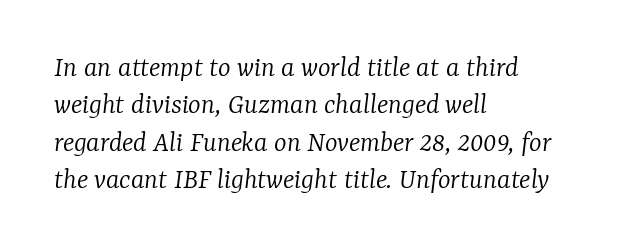
Q: Is the text bold? A: No.
Q: Is the text italic (slanted)? A: Yes, it leans right by about 7 degrees.
Q: Is the typeface a serif or a sans-serif typeface? A: Serif.
Q: Is the text underlined? A: No.
Q: How is the paragraph aligned? A: Left-aligned.
Q: Is the spacing between letters normal or unusually wide? A: Normal.
Q: Is the spacing between lines tight, normal or loose? A: Normal.
Q: Width (condensed, normal, or wide)? A: Normal.
Q: Stroke contrast? A: Low.
Q: x-height? A: Medium.
Q: Monospaced? A: No.
